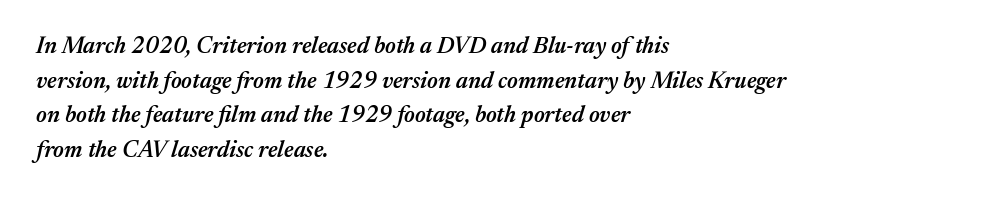
{"italic": "yes", "lean": "right", "slant_degrees": 17, "bold": "semi", "underline": "no", "align": "left", "line_spacing": "normal", "line_spacing_ratio": 1.51, "letter_spacing": "normal", "letter_spacing_em": 0.0, "glyph_px": 23}
